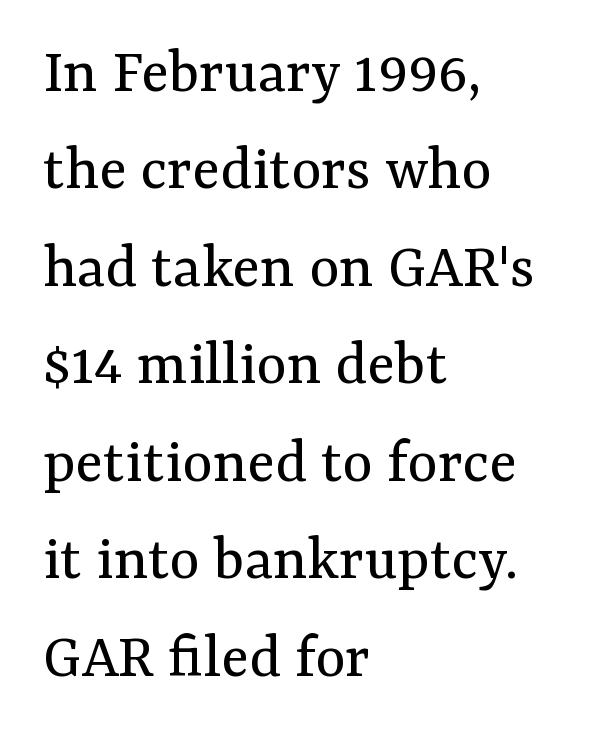
Q: Is the text bold? A: No.
Q: Is the text italic (slanted)? A: No, it is upright.
Q: Is the typeface a serif or a sans-serif typeface? A: Serif.
Q: Is the text underlined? A: No.
Q: How is the paragraph aligned? A: Left-aligned.
Q: Is the spacing between letters normal or unusually wide? A: Normal.
Q: Is the spacing between lines tight, normal or loose? A: Normal.
Q: Width (condensed, normal, or wide)? A: Normal.
Q: Stroke contrast? A: Medium.
Q: x-height? A: Medium.
Q: Monospaced? A: No.
